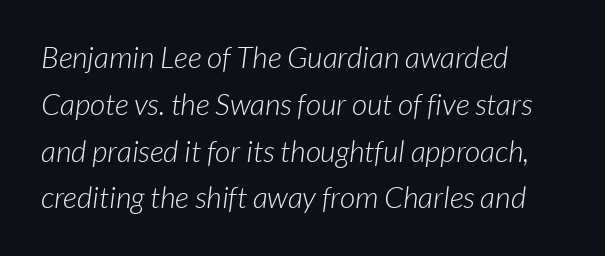
{"serif": "no", "bold": "no", "weight": "light", "width": "normal", "stroke_contrast": "low", "x_height": "medium", "monospaced": "no", "underline": "no", "align": "left", "line_spacing": "normal", "line_spacing_ratio": 1.56, "letter_spacing": "normal", "letter_spacing_em": 0.0, "glyph_px": 30}
